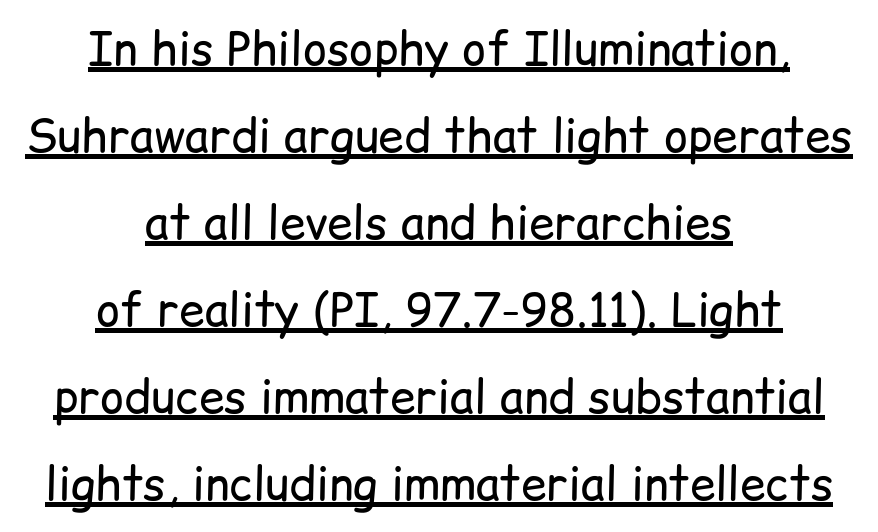
{"serif": "no", "italic": "no", "bold": "no", "weight": "regular", "width": "normal", "stroke_contrast": "low", "x_height": "medium", "monospaced": "no", "underline": "yes", "align": "center", "line_spacing_ratio": 1.89, "letter_spacing": "normal", "letter_spacing_em": 0.0, "glyph_px": 46}
